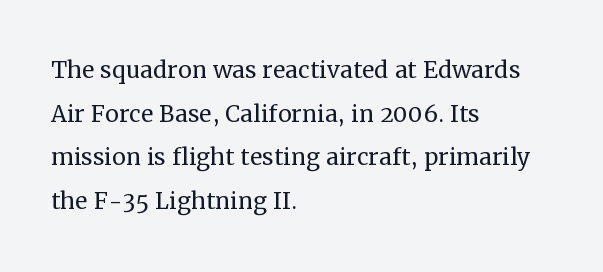
{"serif": "yes", "italic": "no", "bold": "no", "weight": "regular", "width": "normal", "stroke_contrast": "medium", "x_height": "medium", "monospaced": "no", "underline": "no", "align": "left", "line_spacing": "normal", "line_spacing_ratio": 1.41, "letter_spacing": "normal", "letter_spacing_em": 0.0, "glyph_px": 31}
